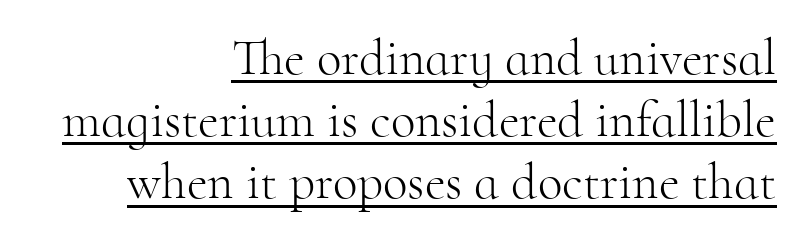
Q: Is the text bold? A: No.
Q: Is the text italic (slanted)? A: No, it is upright.
Q: Is the typeface a serif or a sans-serif typeface? A: Serif.
Q: Is the text underlined? A: Yes.
Q: How is the paragraph aligned? A: Right-aligned.
Q: Is the spacing between letters normal or unusually wide? A: Normal.
Q: Width (condensed, normal, or wide)? A: Normal.
Q: Stroke contrast? A: High.
Q: x-height? A: Small.
Q: Monospaced? A: No.
